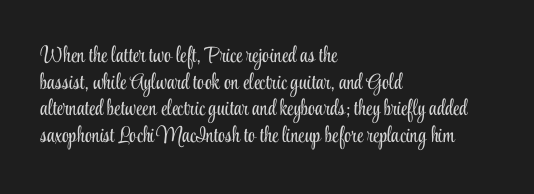
The face used here is rendered with its standard letterfit. The rag falls on the right side of this text block. The typeface has the unassuming heft of standard copy or less.
